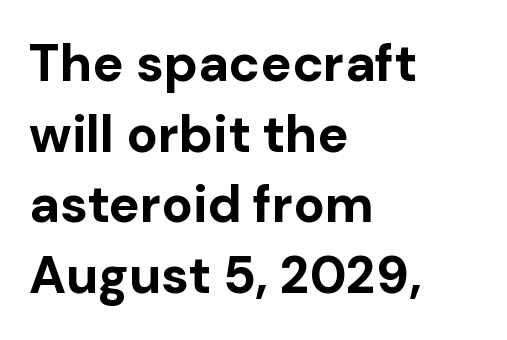
Q: Is the text bold? A: Yes.
Q: Is the text italic (slanted)? A: No, it is upright.
Q: Is the typeface a serif or a sans-serif typeface? A: Sans-serif.
Q: Is the text underlined? A: No.
Q: How is the paragraph aligned? A: Left-aligned.
Q: Is the spacing between letters normal or unusually wide? A: Normal.
Q: Is the spacing between lines tight, normal or loose? A: Normal.
Q: Width (condensed, normal, or wide)? A: Normal.
Q: Stroke contrast? A: Low.
Q: x-height? A: Medium.
Q: Monospaced? A: No.
